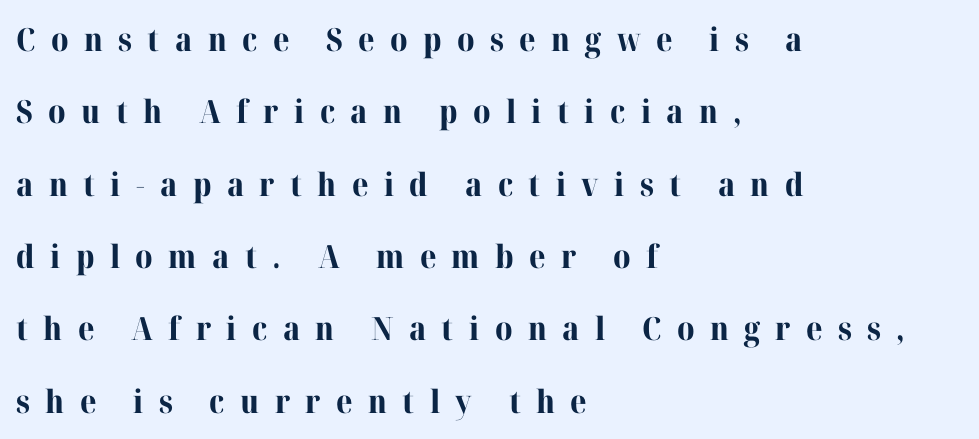
The image shows 32 px bold serif type, upright; set left-aligned, loose line spacing (2.26x), unusually wide letter spacing (+0.48 em), not underlined; high stroke contrast and a medium x-height.
